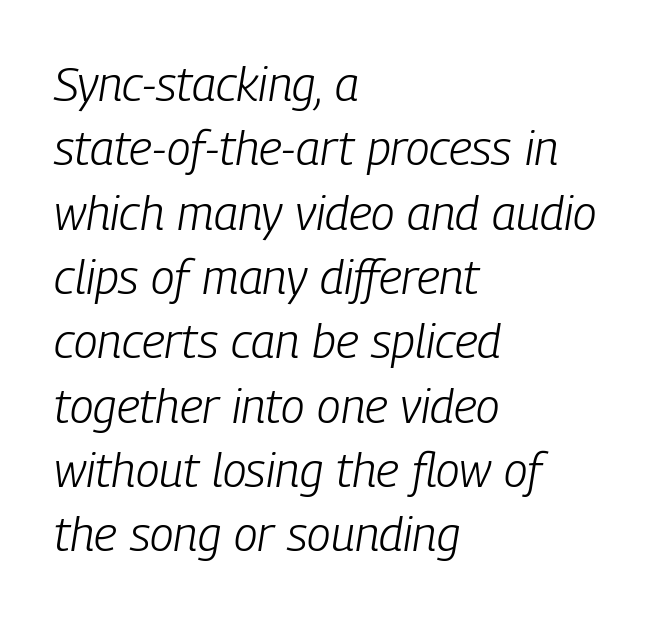
Q: Is the text bold? A: No.
Q: Is the text italic (slanted)? A: Yes, it leans right by about 9 degrees.
Q: Is the text underlined? A: No.
Q: How is the paragraph aligned? A: Left-aligned.
Q: Is the spacing between letters normal or unusually wide? A: Normal.
Q: Is the spacing between lines tight, normal or loose? A: Normal.
Q: Width (condensed, normal, or wide)? A: Condensed.
Q: Stroke contrast? A: Low.
Q: x-height? A: Medium.
Q: Monospaced? A: No.
